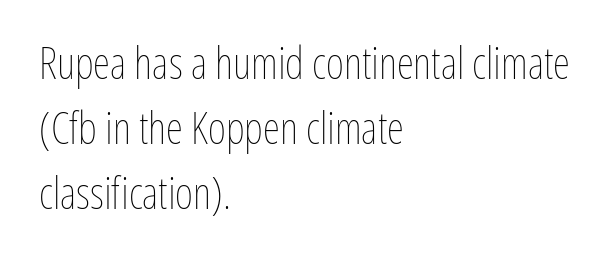
{"italic": "no", "bold": "no", "weight": "thin", "width": "condensed", "stroke_contrast": "low", "x_height": "medium", "monospaced": "no", "underline": "no", "align": "left", "line_spacing": "normal", "line_spacing_ratio": 1.48, "letter_spacing": "normal", "letter_spacing_em": 0.0, "glyph_px": 44}
